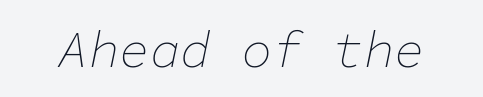
{"italic": "yes", "lean": "right", "slant_degrees": 11, "bold": "no", "weight": "thin", "width": "normal", "stroke_contrast": "low", "x_height": "medium", "monospaced": "yes", "underline": "no", "letter_spacing": "normal", "letter_spacing_em": 0.0, "glyph_px": 51}
